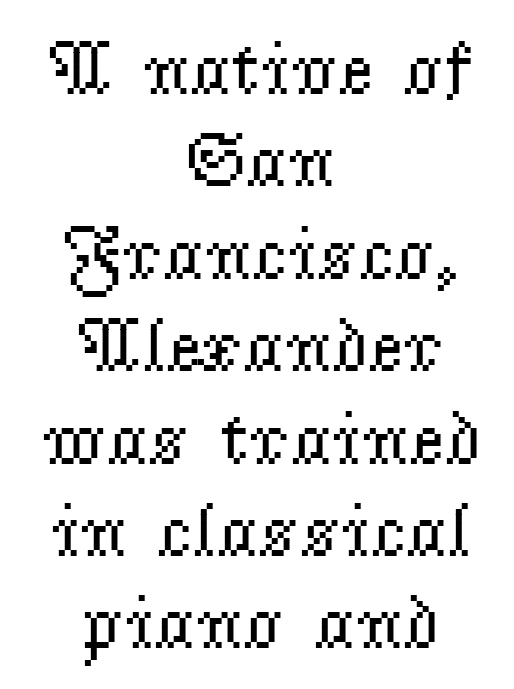
Q: Is the text bold? A: No.
Q: Is the text italic (slanted)? A: No, it is upright.
Q: Is the typeface a serif or a sans-serif typeface? A: Serif.
Q: Is the text underlined? A: No.
Q: How is the paragraph aligned? A: Centered.
Q: Is the spacing between letters normal or unusually wide? A: Normal.
Q: Width (condensed, normal, or wide)? A: Normal.
Q: Stroke contrast? A: Low.
Q: x-height? A: Small.
Q: Monospaced? A: No.
